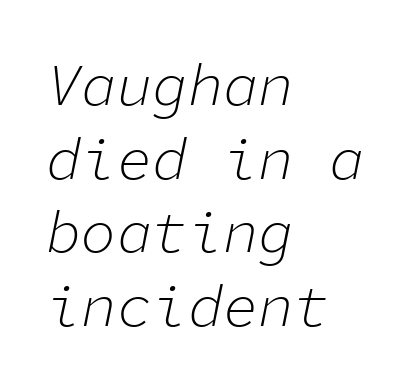
The letterforms sit at book weight or below. The glyphs look as if they've been sheared to an angle. These lines are rendered in a fixed-pitch font. These lines stack with their left ends in a neat column.
